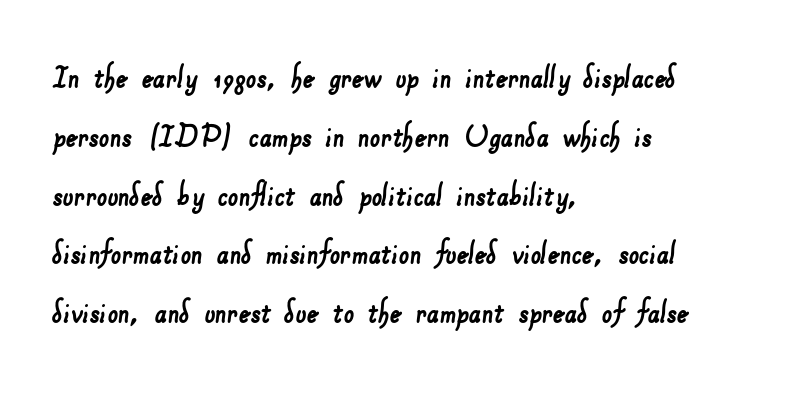
Q: Is the typeface a serif or a sans-serif typeface? A: Sans-serif.
Q: Is the text underlined? A: No.
Q: How is the paragraph aligned? A: Left-aligned.
Q: Is the spacing between letters normal or unusually wide? A: Normal.
Q: Is the spacing between lines tight, normal or loose? A: Normal.
Q: Width (condensed, normal, or wide)? A: Normal.
Q: Stroke contrast? A: Low.
Q: x-height? A: Small.
Q: Monospaced? A: No.
